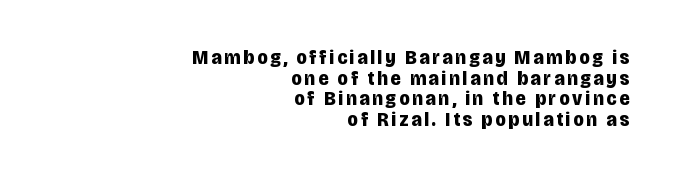
{"italic": "no", "bold": "yes", "underline": "no", "align": "right", "line_spacing": "tight", "line_spacing_ratio": 0.98, "glyph_px": 21}
